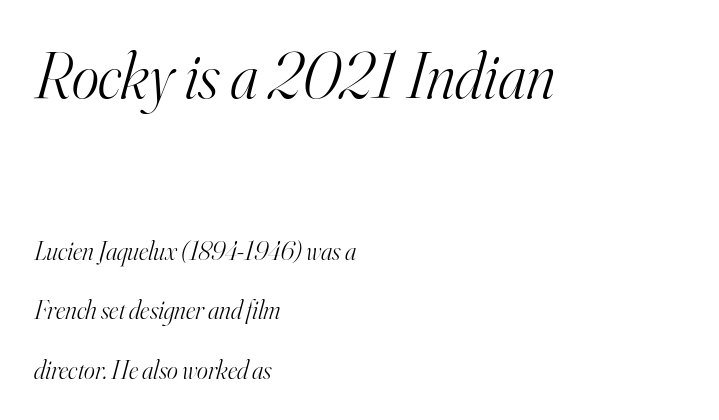
The image shows 65 px light serif type, italic (leaning right); set left-aligned, loose line spacing (2.28x), normal letter spacing, not underlined; the first (top) block is 2.5x larger; high stroke contrast and a small x-height.
